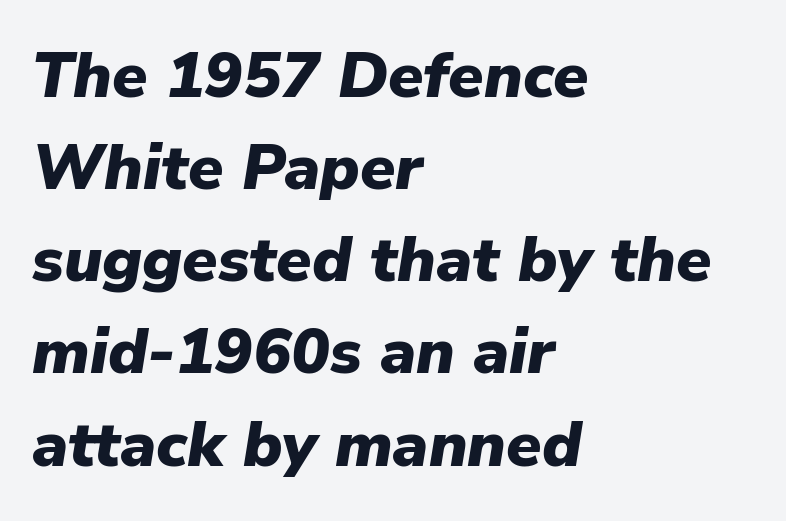
Q: Is the text bold? A: Yes.
Q: Is the text italic (slanted)? A: Yes, it leans right by about 9 degrees.
Q: Is the text underlined? A: No.
Q: How is the paragraph aligned? A: Left-aligned.
Q: Is the spacing between letters normal or unusually wide? A: Normal.
Q: Is the spacing between lines tight, normal or loose? A: Normal.
Q: Width (condensed, normal, or wide)? A: Normal.
Q: Stroke contrast? A: Low.
Q: x-height? A: Medium.
Q: Monospaced? A: No.
